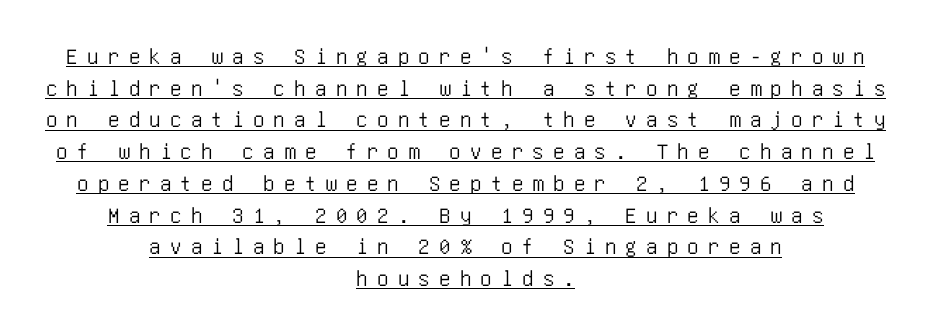
Glyph-to-glyph distance is far greater than everyday printed text. The designer left line spacing at the default. Posture: straight, roman, zero tilt. What decoration does the sample have? An underline.
